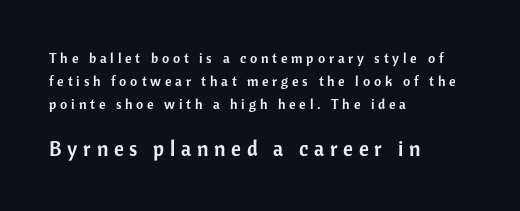
The image shows 21 px text type, upright; set left-aligned, normal line spacing (1.64x), unusually wide letter spacing (+0.27 em), not underlined; the second (bottom) block is 1.5x larger.
